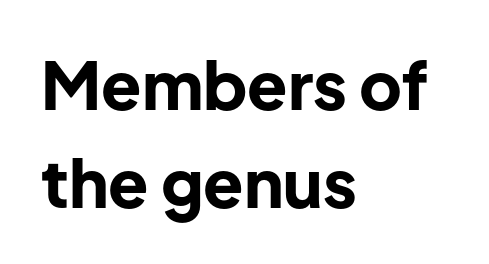
{"serif": "no", "italic": "no", "bold": "yes", "weight": "bold", "width": "normal", "stroke_contrast": "low", "x_height": "medium", "monospaced": "no", "underline": "no", "align": "left", "line_spacing": "normal", "line_spacing_ratio": 1.48, "letter_spacing": "normal", "letter_spacing_em": 0.0, "glyph_px": 66}
